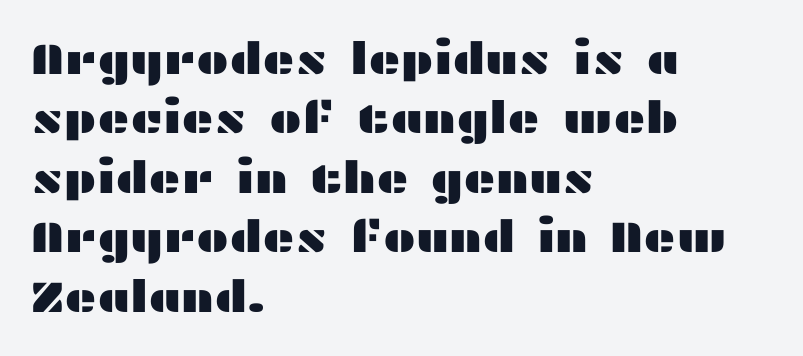
Q: Is the text italic (slanted)? A: No, it is upright.
Q: Is the typeface a serif or a sans-serif typeface? A: Sans-serif.
Q: Is the text underlined? A: No.
Q: How is the paragraph aligned? A: Left-aligned.
Q: Is the spacing between letters normal or unusually wide? A: Normal.
Q: Is the spacing between lines tight, normal or loose? A: Normal.
Q: Width (condensed, normal, or wide)? A: Wide.
Q: Stroke contrast? A: Medium.
Q: x-height? A: Medium.
Q: Monospaced? A: No.
